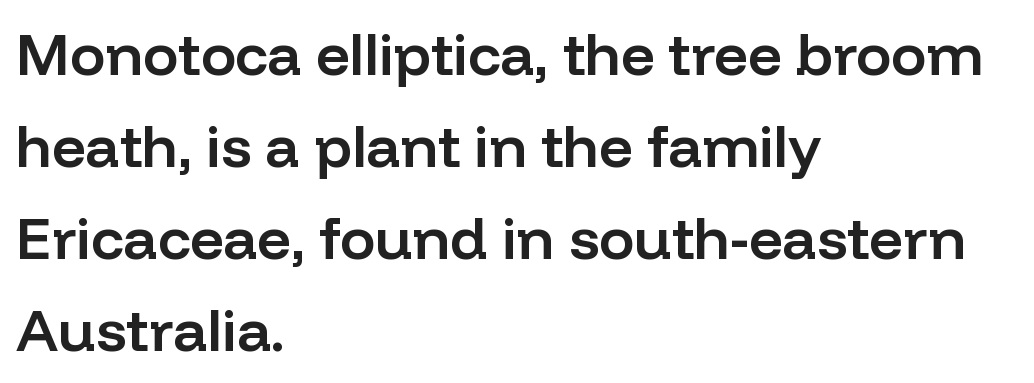
Q: Is the text bold? A: Semi-bold.
Q: Is the text italic (slanted)? A: No, it is upright.
Q: Is the typeface a serif or a sans-serif typeface? A: Sans-serif.
Q: Is the text underlined? A: No.
Q: How is the paragraph aligned? A: Left-aligned.
Q: Is the spacing between letters normal or unusually wide? A: Normal.
Q: Is the spacing between lines tight, normal or loose? A: Normal.
Q: Width (condensed, normal, or wide)? A: Normal.
Q: Stroke contrast? A: Low.
Q: x-height? A: Medium.
Q: Monospaced? A: No.
